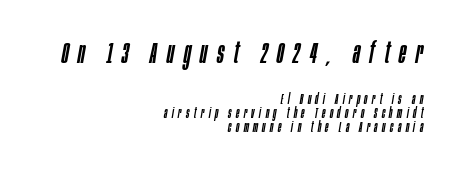
Q: Is the text italic (slanted)? A: Yes, it leans right by about 10 degrees.
Q: Is the text underlined? A: No.
Q: How is the paragraph aligned? A: Right-aligned.
Q: Is the spacing between letters normal or unusually wide? A: Unusually wide.
Q: Is the spacing between lines tight, normal or loose? A: Tight.
Q: Which block of text is set in a larger size, the first (top) or the second (bottom)? A: The first (top) one.
Q: Width (condensed, normal, or wide)? A: Condensed.
Q: Stroke contrast? A: Low.
Q: x-height? A: Large.
Q: Monospaced? A: No.
